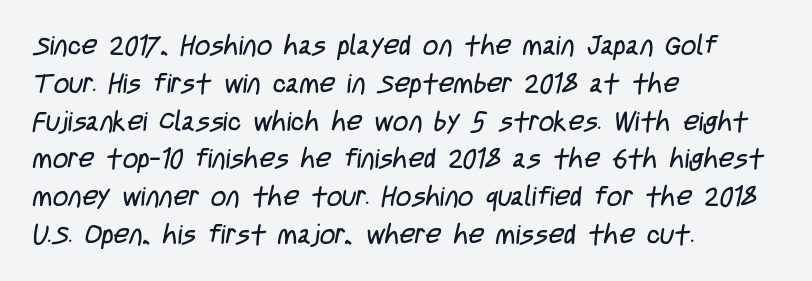
Bold? No — there's no thickening of the strokes. Quick note: interline space is typical. One-word summary of the alignment: left. Words float on clear page, feet unadorned.
